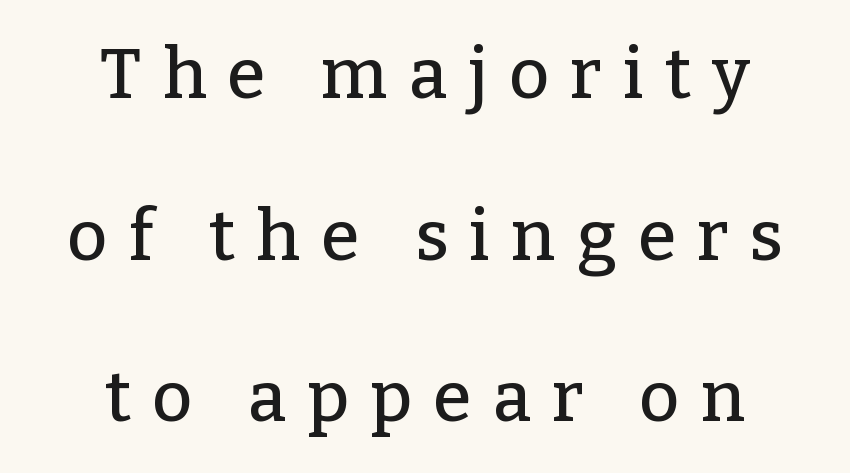
Is there much room between lines? Yes — plenty of vertical air separates them. A typesetter would call this proportional, since set widths differ per character. The strip under each line holds only bare page. Typographically, this falls in the serif category. The setting favours the middle, as headings and verse often do. There is plenty of visible air inserted between adjacent glyphs.
